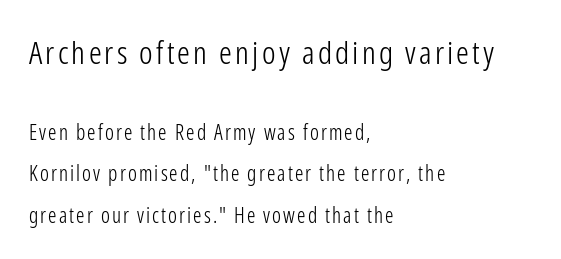
The image shows 32 px light, condensed sans-serif type, upright; set left-aligned, loose line spacing (1.96x), not underlined; the first (top) block is 1.52x larger; low stroke contrast and a medium x-height.
